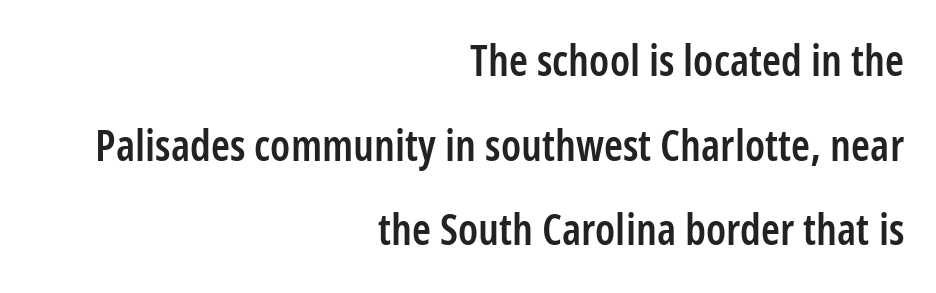
{"serif": "no", "italic": "no", "bold": "semi", "weight": "semibold", "width": "condensed", "stroke_contrast": "low", "x_height": "medium", "monospaced": "no", "underline": "no", "align": "right", "line_spacing": "loose", "line_spacing_ratio": 1.97, "letter_spacing": "normal", "letter_spacing_em": 0.0, "glyph_px": 43}
